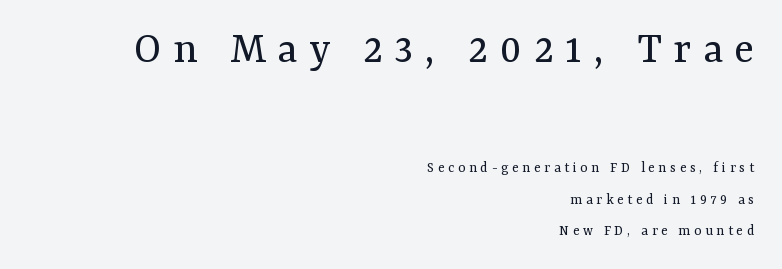
{"serif": "yes", "italic": "no", "bold": "no", "weight": "regular", "width": "normal", "stroke_contrast": "medium", "x_height": "medium", "monospaced": "no", "underline": "no", "align": "right", "line_spacing": "loose", "line_spacing_ratio": 2.1, "letter_spacing": "wide", "letter_spacing_em": 0.25, "larger_block": "first", "size_ratio": 3.07, "glyph_px": 46}
